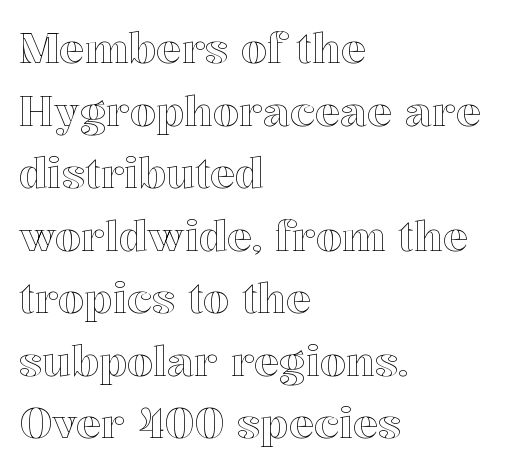
Think of a printed novel: that variable character pitch is what you see here. These lines keep a tight, regular rhythm from letter to letter. Teacher's note: observe the even left margin — that is flush-left alignment. Decoration check: the copy has no underline. Baseline-to-baseline distance is the conventional proportion of letter height.
